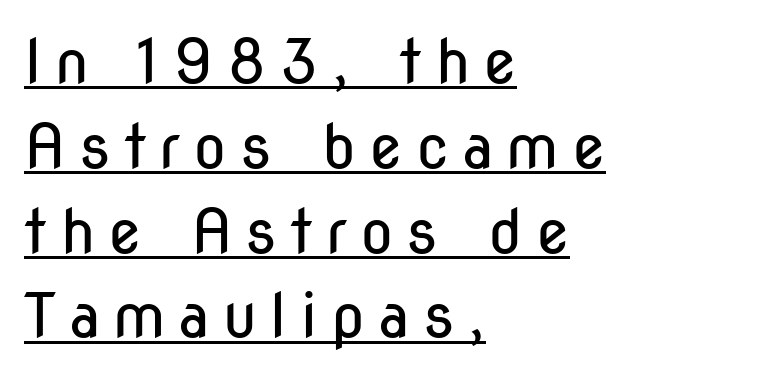
{"serif": "no", "italic": "no", "bold": "no", "weight": "regular", "width": "condensed", "stroke_contrast": "low", "x_height": "medium", "monospaced": "no", "underline": "yes", "align": "left", "line_spacing": "normal", "line_spacing_ratio": 1.39, "letter_spacing": "wide", "letter_spacing_em": 0.21, "glyph_px": 61}
